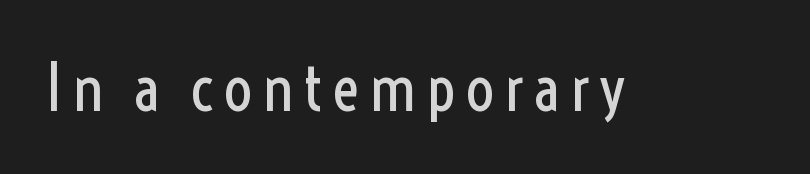
The image shows 65 px regular-weight, condensed sans-serif type, upright; set not underlined; a medium x-height.
